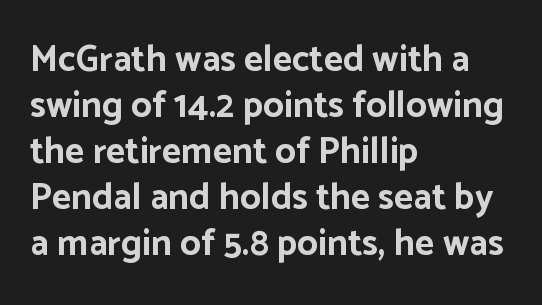
The image shows 37 px bold sans-serif type, upright; set left-aligned, line spacing 1.24x, normal letter spacing, not underlined; low stroke contrast and a medium x-height.
